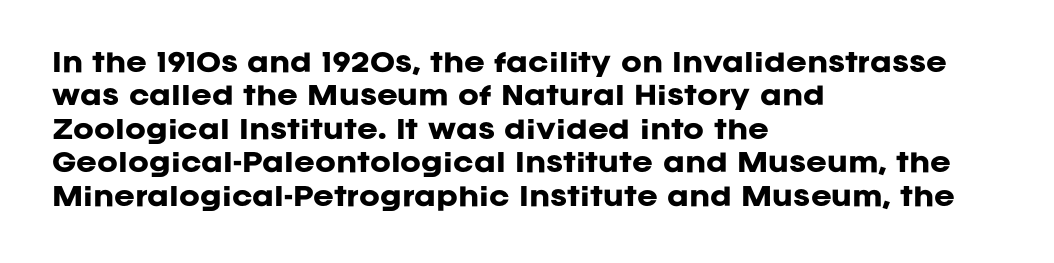
Q: Is the text bold? A: Yes.
Q: Is the text italic (slanted)? A: No, it is upright.
Q: Is the text underlined? A: No.
Q: How is the paragraph aligned? A: Left-aligned.
Q: Is the spacing between letters normal or unusually wide? A: Normal.
Q: Is the spacing between lines tight, normal or loose? A: Normal.
